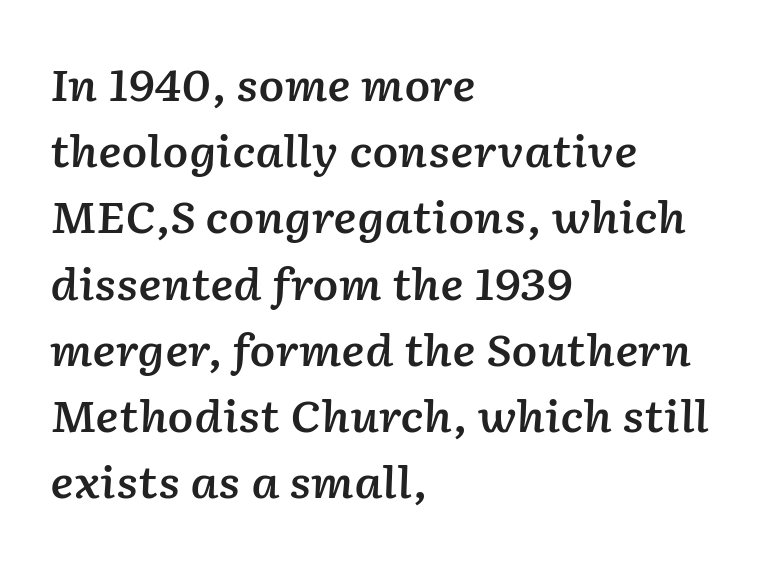
The image shows 43 px semibold type, italic (leaning right); set left-aligned, normal line spacing (1.54x), normal letter spacing, not underlined; low stroke contrast and a medium x-height.
